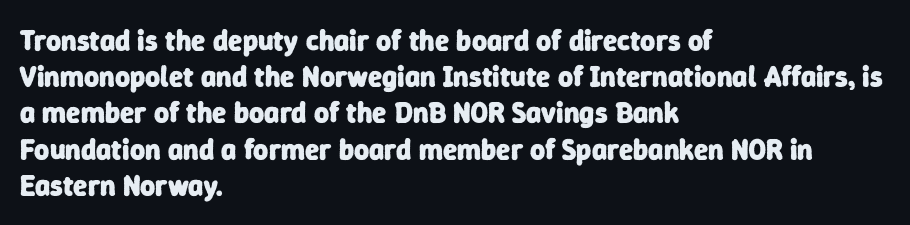
Each glyph is drawn with heavy, bold strokes. Nothing unusual about the tracking: characters are spaced as the font intends. Type style note: lacks serifs. You could not count columns in this text — the font is proportionally spaced.
